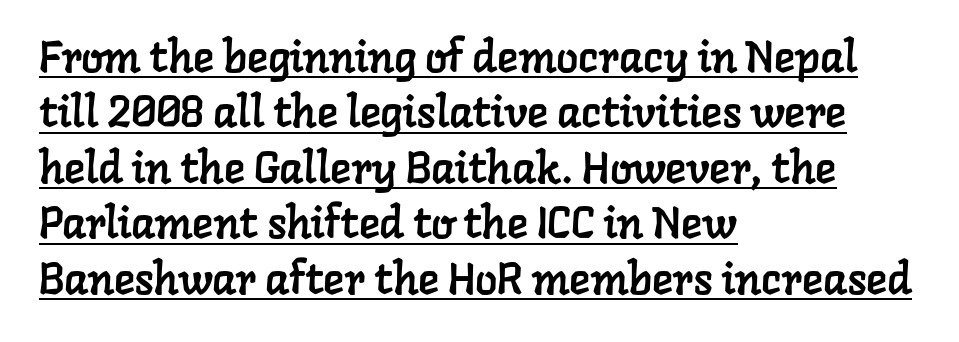
{"serif": "yes", "width": "normal", "stroke_contrast": "low", "x_height": "medium", "monospaced": "no", "underline": "yes", "align": "left", "line_spacing": "normal", "line_spacing_ratio": 1.26, "letter_spacing": "normal", "letter_spacing_em": 0.0, "glyph_px": 44}
